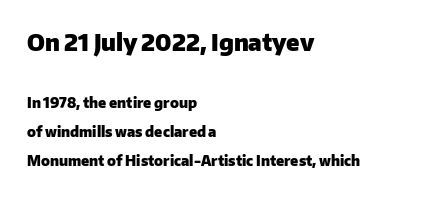
The image shows 23 px bold type, upright; set left-aligned, loose line spacing (2.07x), normal letter spacing, not underlined; the first (top) block is 1.64x larger.
